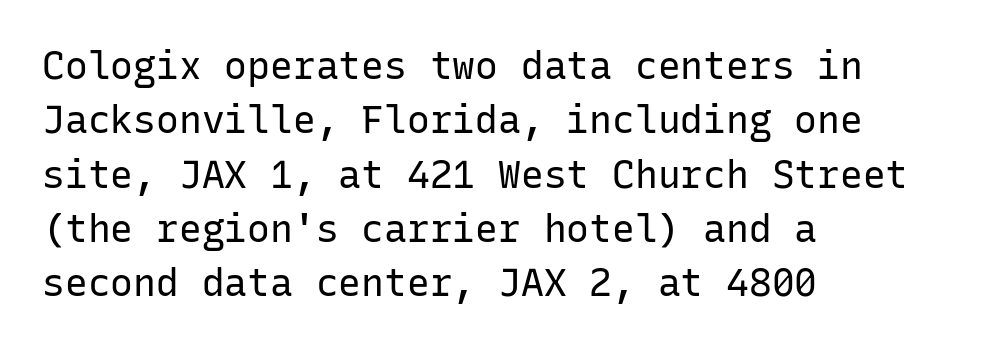
Q: Is the text bold? A: No.
Q: Is the text italic (slanted)? A: No, it is upright.
Q: Is the typeface a serif or a sans-serif typeface? A: Sans-serif.
Q: Is the text underlined? A: No.
Q: How is the paragraph aligned? A: Left-aligned.
Q: Is the spacing between letters normal or unusually wide? A: Normal.
Q: Is the spacing between lines tight, normal or loose? A: Normal.
Q: Width (condensed, normal, or wide)? A: Normal.
Q: Stroke contrast? A: Low.
Q: x-height? A: Medium.
Q: Monospaced? A: Yes.
